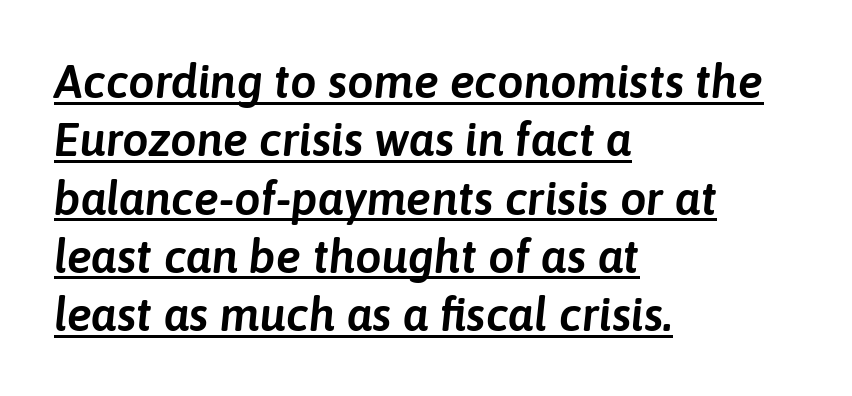
Q: Is the text italic (slanted)? A: Yes, it leans right by about 6 degrees.
Q: Is the text underlined? A: Yes.
Q: How is the paragraph aligned? A: Left-aligned.
Q: Is the spacing between letters normal or unusually wide? A: Normal.
Q: Width (condensed, normal, or wide)? A: Normal.
Q: Stroke contrast? A: Low.
Q: x-height? A: Medium.
Q: Monospaced? A: No.
